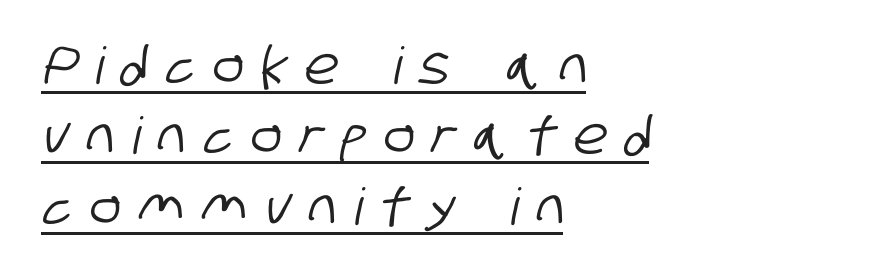
Q: Is the typeface a serif or a sans-serif typeface? A: Sans-serif.
Q: Is the text underlined? A: Yes.
Q: How is the paragraph aligned? A: Left-aligned.
Q: Is the spacing between letters normal or unusually wide? A: Unusually wide.
Q: Is the spacing between lines tight, normal or loose? A: Normal.
Q: Width (condensed, normal, or wide)? A: Condensed.
Q: Stroke contrast? A: Low.
Q: x-height? A: Large.
Q: Monospaced? A: No.
